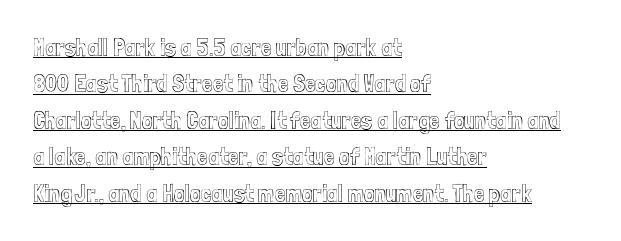
The image shows 24 px text type, upright; set left-aligned, normal line spacing (1.52x), normal letter spacing, underlined.
